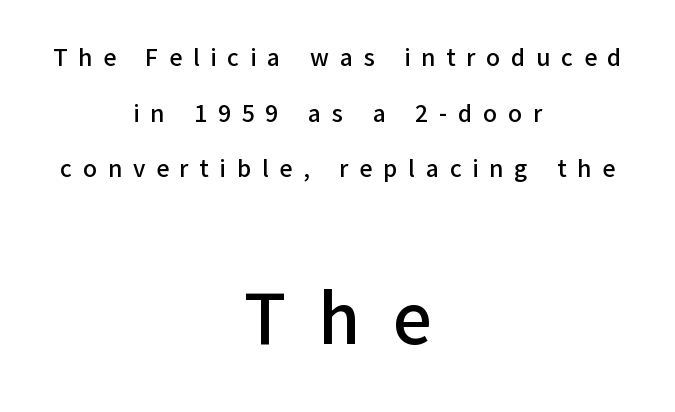
Tracking here is generous; glyphs stand well apart from one another. Quick note: underline off. Size hierarchy here favors the trailing block over the leading one. Font category for this specimen: sans-serif. Every row of glyphs is offset so its center matches the block's center. This sample trades compactness for vertical openness between lines.
